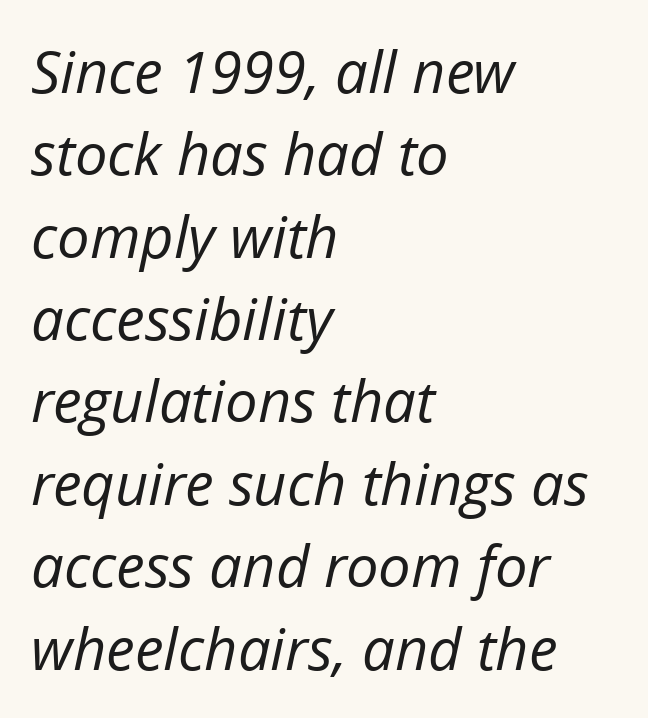
The image shows 58 px regular-weight type, italic (leaning right); set left-aligned, normal line spacing (1.42x), normal letter spacing, not underlined; low stroke contrast and a medium x-height.
